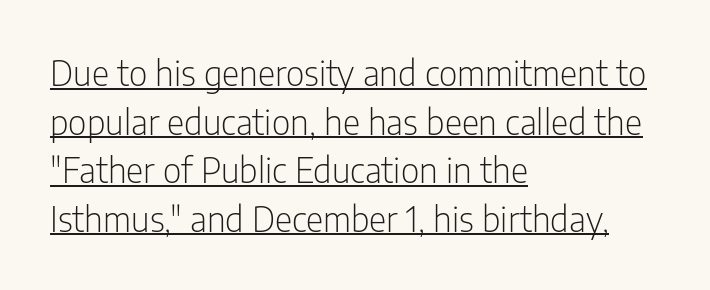
The image shows 34 px light, condensed sans-serif type, upright; set left-aligned, normal line spacing (1.43x), normal letter spacing, underlined; low stroke contrast and a medium x-height.
